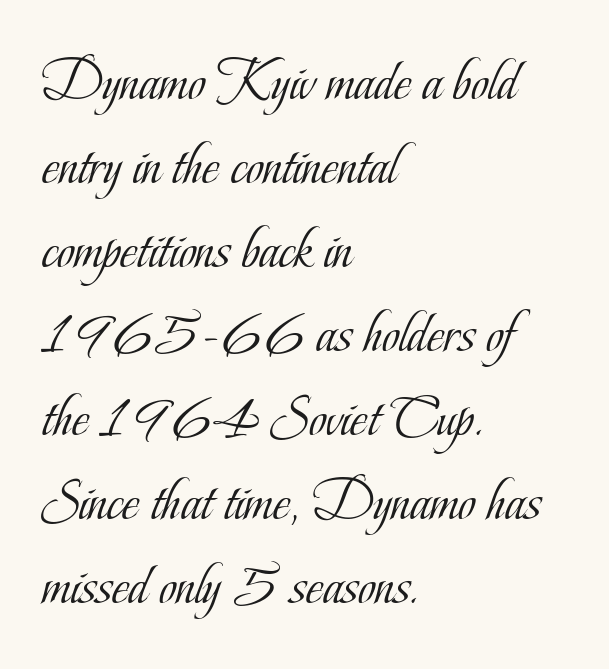
{"serif": "yes", "bold": "no", "weight": "light", "width": "condensed", "stroke_contrast": "low", "x_height": "small", "monospaced": "no", "underline": "no", "align": "left", "line_spacing": "normal", "line_spacing_ratio": 1.4, "letter_spacing": "normal", "letter_spacing_em": 0.0, "glyph_px": 60}
